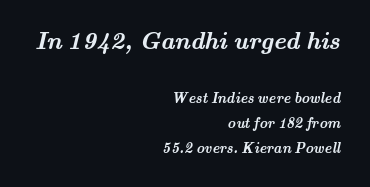
{"bold": "yes", "underline": "no", "align": "right", "line_spacing_ratio": 1.78, "letter_spacing": "normal", "letter_spacing_em": 0.0, "larger_block": "first", "size_ratio": 1.71, "glyph_px": 24}
